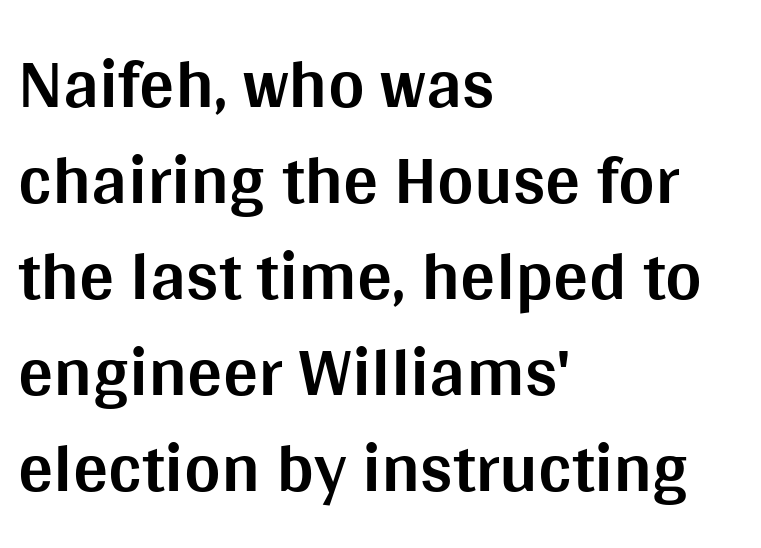
{"serif": "no", "italic": "no", "bold": "yes", "weight": "bold", "width": "normal", "stroke_contrast": "medium", "x_height": "large", "monospaced": "no", "underline": "no", "align": "left", "line_spacing": "normal", "line_spacing_ratio": 1.37, "letter_spacing": "normal", "letter_spacing_em": 0.0, "glyph_px": 70}
